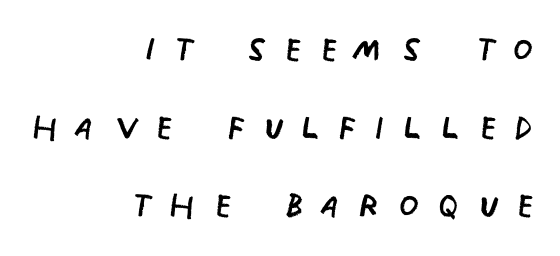
Is this a heavy cut? Hardly; it is regular or lighter. Right-aligned paragraph, ragged on the left. Words float on clear page, feet unadorned. The passage shown is typed in a proportional face where columns would drift.
